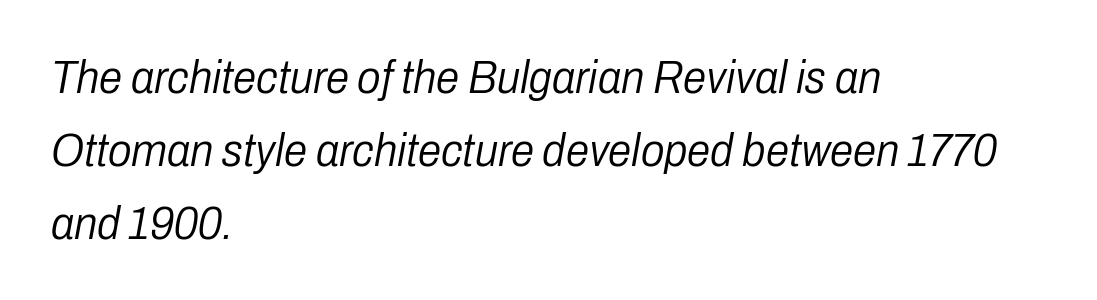
Q: Is the text bold? A: No.
Q: Is the text italic (slanted)? A: Yes, it leans right by about 10 degrees.
Q: Is the text underlined? A: No.
Q: How is the paragraph aligned? A: Left-aligned.
Q: Is the spacing between letters normal or unusually wide? A: Normal.
Q: Is the spacing between lines tight, normal or loose? A: Normal.
Q: Width (condensed, normal, or wide)? A: Condensed.
Q: Stroke contrast? A: Low.
Q: x-height? A: Medium.
Q: Monospaced? A: No.
